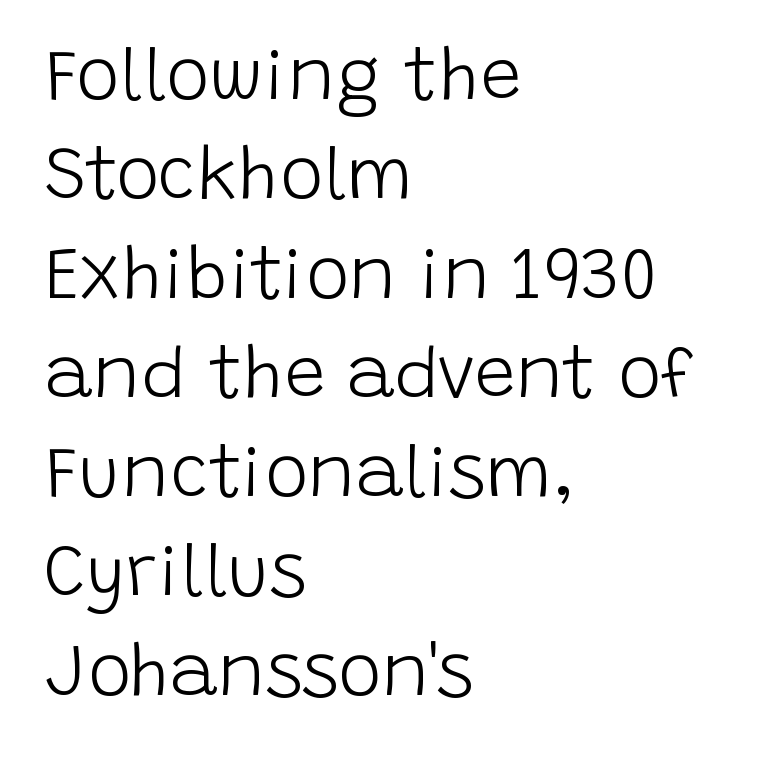
{"serif": "no", "italic": "no", "bold": "no", "weight": "light", "width": "normal", "stroke_contrast": "low", "x_height": "large", "monospaced": "no", "underline": "no", "align": "left", "line_spacing": "normal", "line_spacing_ratio": 1.36, "letter_spacing": "normal", "letter_spacing_em": 0.0, "glyph_px": 73}
